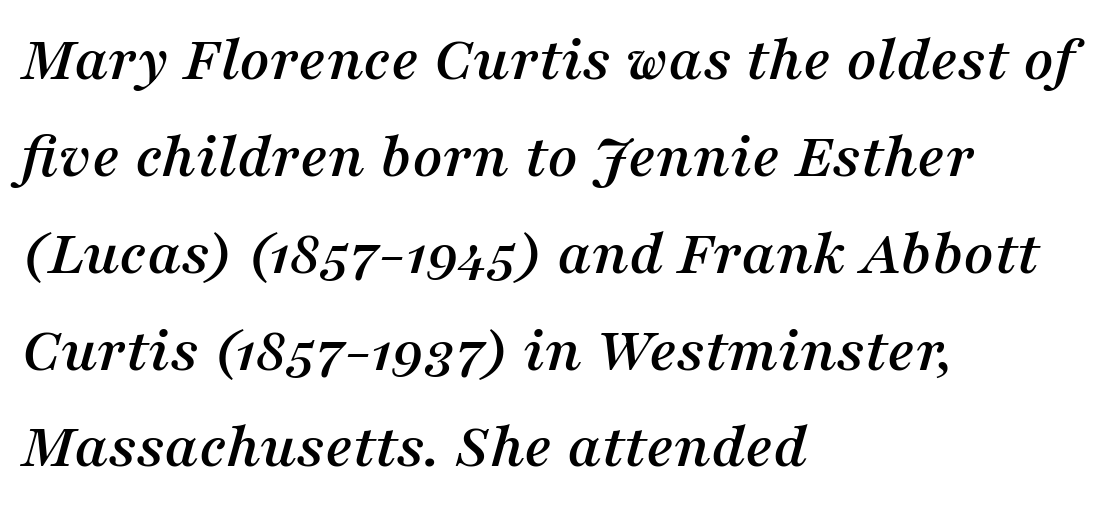
{"serif": "yes", "italic": "yes", "lean": "right", "slant_degrees": 16, "width": "normal", "stroke_contrast": "medium", "x_height": "medium", "monospaced": "no", "underline": "no", "align": "left", "line_spacing": "normal", "line_spacing_ratio": 1.49, "letter_spacing": "normal", "letter_spacing_em": 0.0, "glyph_px": 65}
